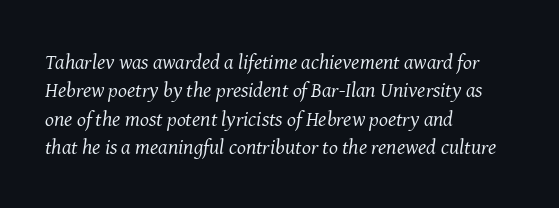
The image shows 21 px text type, italic (leaning right); set left-aligned, normal line spacing (1.35x), normal letter spacing, not underlined.
